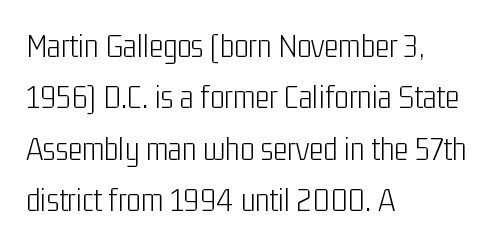
{"serif": "no", "italic": "no", "bold": "no", "weight": "light", "width": "condensed", "stroke_contrast": "low", "x_height": "medium", "monospaced": "no", "underline": "no", "align": "left", "line_spacing": "normal", "line_spacing_ratio": 1.51, "letter_spacing": "normal", "letter_spacing_em": 0.0, "glyph_px": 34}
